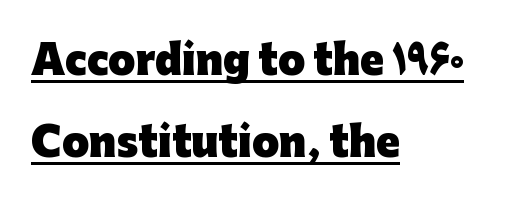
{"serif": "no", "italic": "no", "bold": "yes", "weight": "heavy", "width": "normal", "stroke_contrast": "low", "x_height": "medium", "monospaced": "no", "underline": "yes", "align": "left", "line_spacing": "loose", "line_spacing_ratio": 2.1, "letter_spacing": "normal", "letter_spacing_em": 0.0, "glyph_px": 39}
